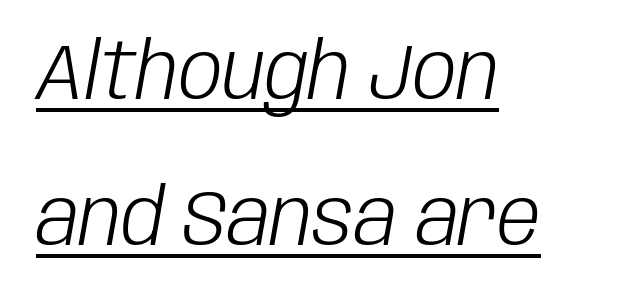
The image shows 78 px light, condensed type, italic (leaning right); set left-aligned, line spacing 1.87x, normal letter spacing, underlined; low stroke contrast and a large x-height.
